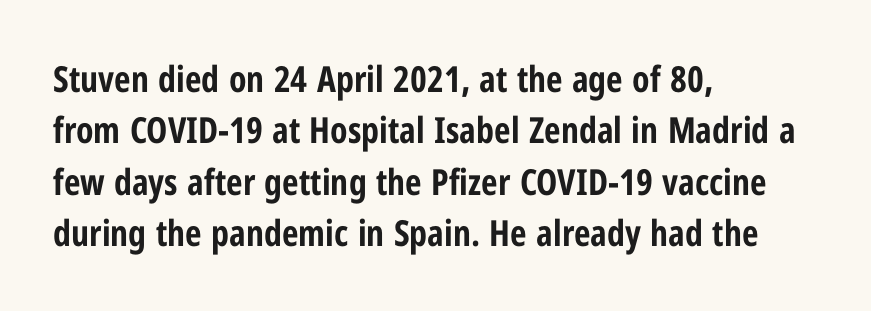
Vertical spacing — default. A clean baseline with only descenders dipping below it. Where is the straight margin? On the left. Note the varied advance widths — an 'i' is clearly narrower than an 'm'. If you drew a line through each stem, it would be perfectly vertical. Is this a sans? Yes — the strokes have no serifs.
